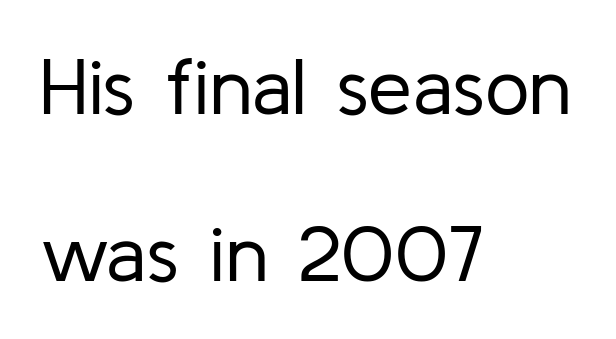
Q: Is the text bold? A: No.
Q: Is the text italic (slanted)? A: No, it is upright.
Q: Is the typeface a serif or a sans-serif typeface? A: Sans-serif.
Q: Is the text underlined? A: No.
Q: How is the paragraph aligned? A: Left-aligned.
Q: Is the spacing between letters normal or unusually wide? A: Normal.
Q: Is the spacing between lines tight, normal or loose? A: Loose.
Q: Width (condensed, normal, or wide)? A: Normal.
Q: Stroke contrast? A: Low.
Q: x-height? A: Medium.
Q: Monospaced? A: No.
